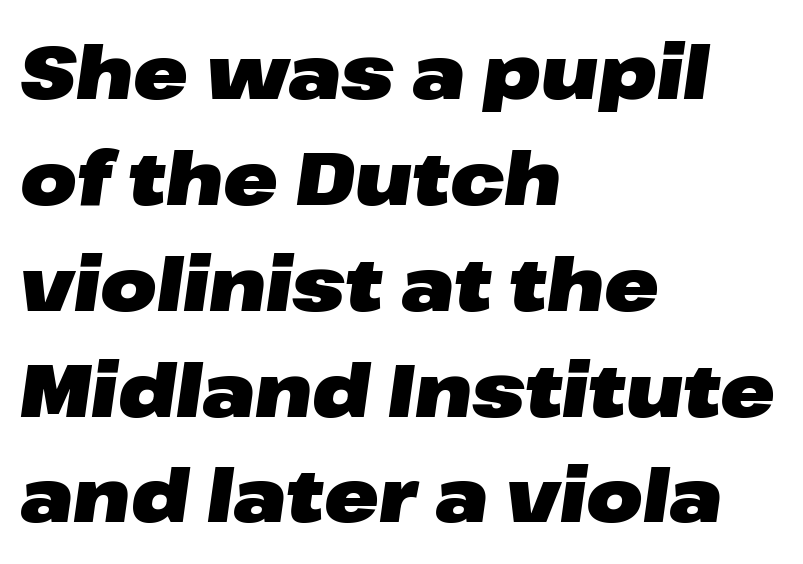
{"italic": "yes", "lean": "right", "slant_degrees": 8, "bold": "yes", "weight": "heavy", "width": "wide", "stroke_contrast": "low", "x_height": "medium", "monospaced": "no", "underline": "no", "align": "left", "line_spacing": "normal", "line_spacing_ratio": 1.45, "letter_spacing": "normal", "letter_spacing_em": 0.0, "glyph_px": 73}
